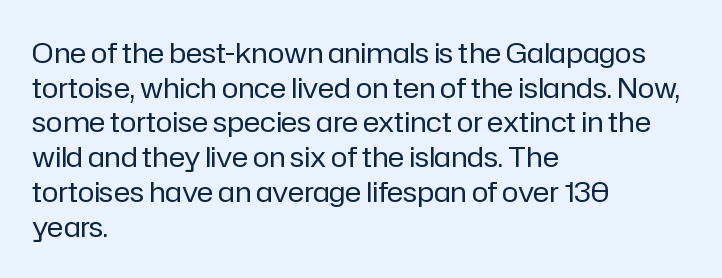
The image shows 28 px regular-weight sans-serif type, upright; set left-aligned, line spacing 1.24x, normal letter spacing, not underlined; low stroke contrast and a medium x-height.
